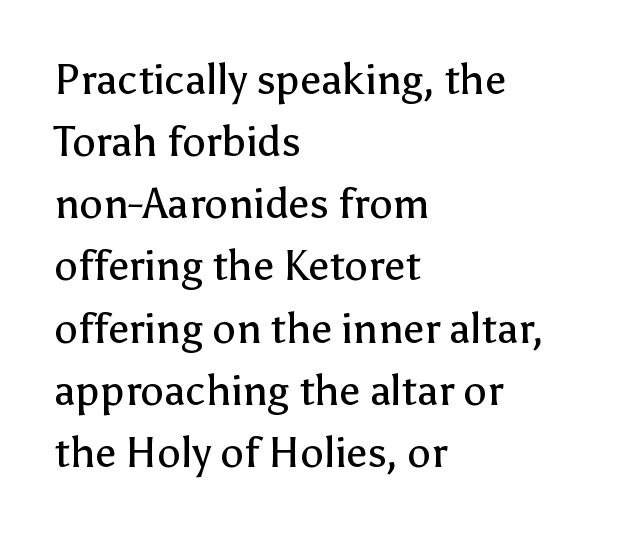
Q: Is the text bold? A: No.
Q: Is the text italic (slanted)? A: No, it is upright.
Q: Is the typeface a serif or a sans-serif typeface? A: Sans-serif.
Q: Is the text underlined? A: No.
Q: How is the paragraph aligned? A: Left-aligned.
Q: Is the spacing between letters normal or unusually wide? A: Normal.
Q: Is the spacing between lines tight, normal or loose? A: Normal.
Q: Width (condensed, normal, or wide)? A: Normal.
Q: Stroke contrast? A: Low.
Q: x-height? A: Medium.
Q: Monospaced? A: No.
